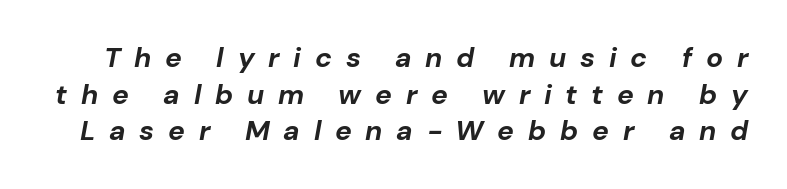
The font's italic variant was chosen for this text. The space between consecutive lines is moderate. This sample has the flowing, uneven cadence of proportional lettering. Observe the wide spacing: letters keep a clear distance from each other. Emphasis by weight is at full strength: bold.
